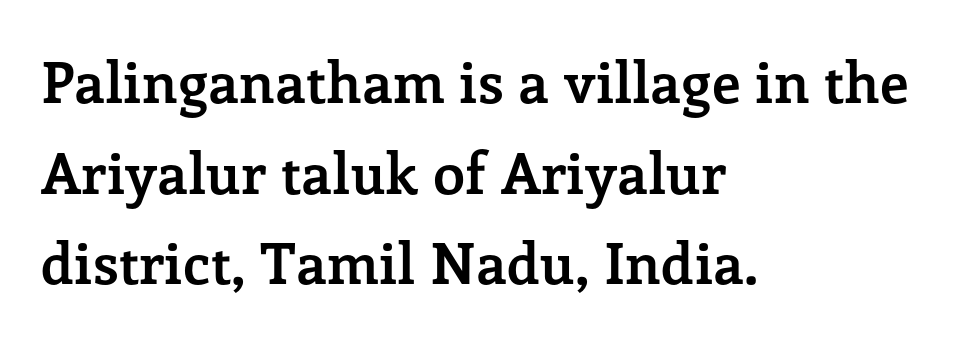
Q: Is the text bold? A: Yes.
Q: Is the text italic (slanted)? A: No, it is upright.
Q: Is the typeface a serif or a sans-serif typeface? A: Serif.
Q: Is the text underlined? A: No.
Q: How is the paragraph aligned? A: Left-aligned.
Q: Is the spacing between letters normal or unusually wide? A: Normal.
Q: Is the spacing between lines tight, normal or loose? A: Normal.
Q: Width (condensed, normal, or wide)? A: Normal.
Q: Stroke contrast? A: Low.
Q: x-height? A: Medium.
Q: Monospaced? A: No.
